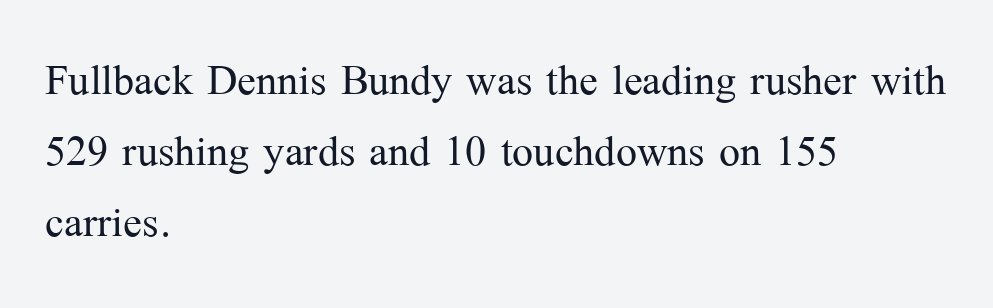
{"serif": "yes", "italic": "no", "bold": "no", "weight": "light", "width": "normal", "stroke_contrast": "medium", "x_height": "medium", "monospaced": "no", "underline": "no", "align": "left", "line_spacing": "normal", "line_spacing_ratio": 1.27, "letter_spacing": "normal", "letter_spacing_em": 0.0, "glyph_px": 56}
